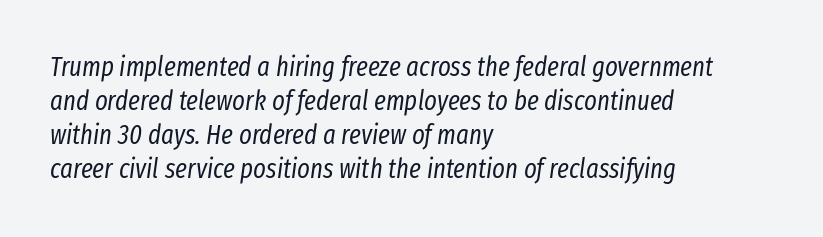
Q: Is the text bold? A: No.
Q: Is the text italic (slanted)? A: Yes, it leans right by about 8 degrees.
Q: Is the text underlined? A: No.
Q: How is the paragraph aligned? A: Left-aligned.
Q: Is the spacing between letters normal or unusually wide? A: Normal.
Q: Is the spacing between lines tight, normal or loose? A: Normal.
